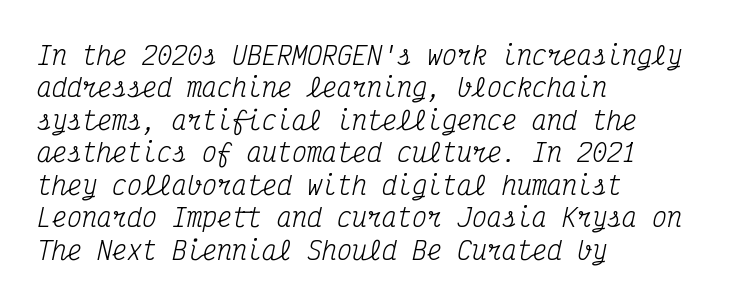
{"italic": "yes", "lean": "right", "slant_degrees": 12, "bold": "no", "underline": "no", "align": "left", "line_spacing": "normal", "line_spacing_ratio": 1.3, "letter_spacing": "normal", "letter_spacing_em": 0.0, "glyph_px": 25}
